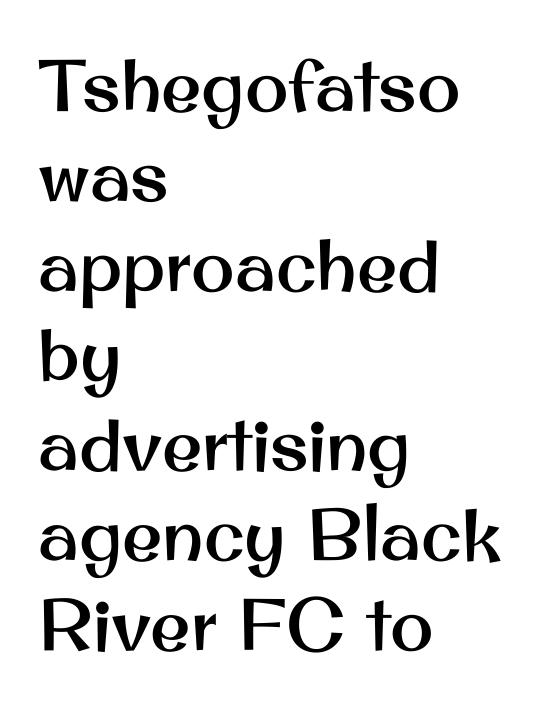
Q: Is the text italic (slanted)? A: No, it is upright.
Q: Is the typeface a serif or a sans-serif typeface? A: Sans-serif.
Q: Is the text underlined? A: No.
Q: How is the paragraph aligned? A: Left-aligned.
Q: Is the spacing between letters normal or unusually wide? A: Normal.
Q: Width (condensed, normal, or wide)? A: Normal.
Q: Stroke contrast? A: Medium.
Q: x-height? A: Small.
Q: Monospaced? A: No.
